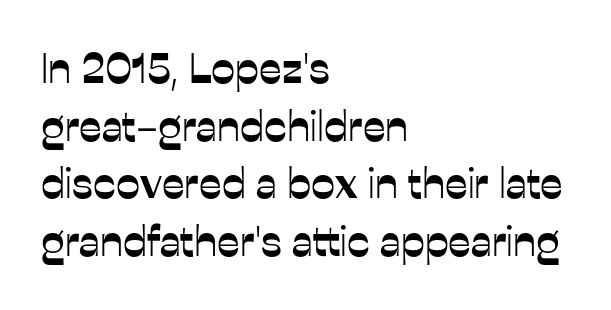
{"serif": "no", "italic": "no", "width": "normal", "stroke_contrast": "low", "x_height": "medium", "monospaced": "no", "underline": "no", "align": "left", "line_spacing": "normal", "line_spacing_ratio": 1.34, "letter_spacing": "normal", "letter_spacing_em": 0.0, "glyph_px": 43}
